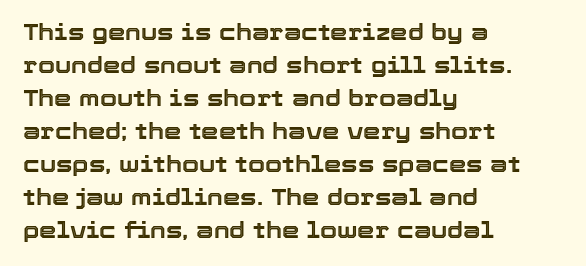
{"italic": "no", "underline": "no", "align": "left", "line_spacing": "normal", "line_spacing_ratio": 1.5, "letter_spacing": "normal", "letter_spacing_em": 0.0, "glyph_px": 22}
